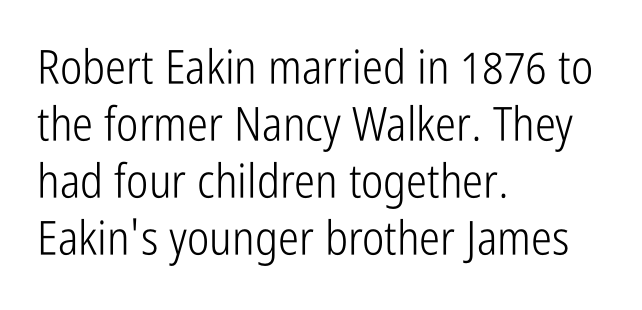
Type without underlining. The line texture is even and compact thanks to regular tracking. Each letter keeps its own natural width here, so spacing adapts to shape. Weight: regular or lighter.
